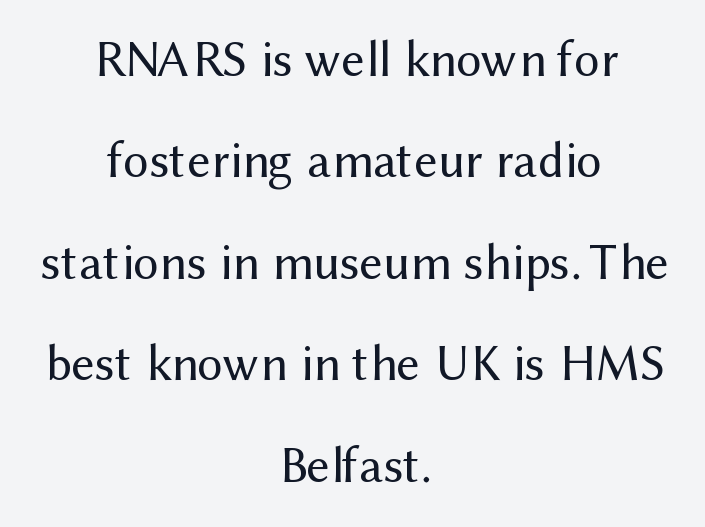
The image shows 51 px regular-weight sans-serif type, upright; set centered, loose line spacing (1.99x), normal letter spacing, not underlined; medium stroke contrast and a medium x-height.
